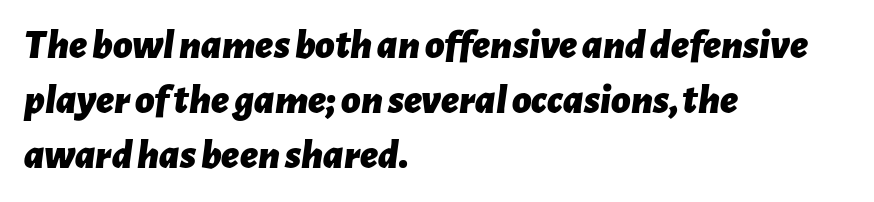
The image shows 42 px bold type, italic (leaning right); set left-aligned, normal line spacing (1.31x), normal letter spacing, not underlined; low stroke contrast and a medium x-height.
